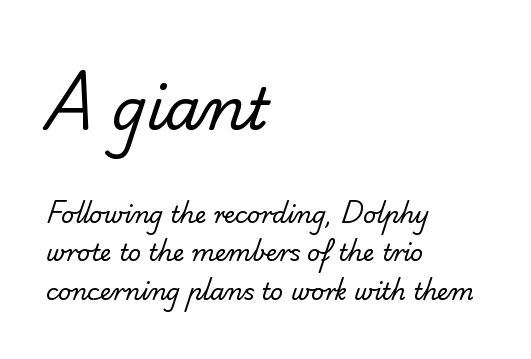
Notice how descenders clear the ascenders below comfortably — that's standard leading. The passage shown is not underscored anywhere. Glyph-to-glyph distance matches everyday printed text. Leftover space on each line is placed entirely after the last word. Weight: in the light-to-regular range. This sample uses a sans-serif face.
